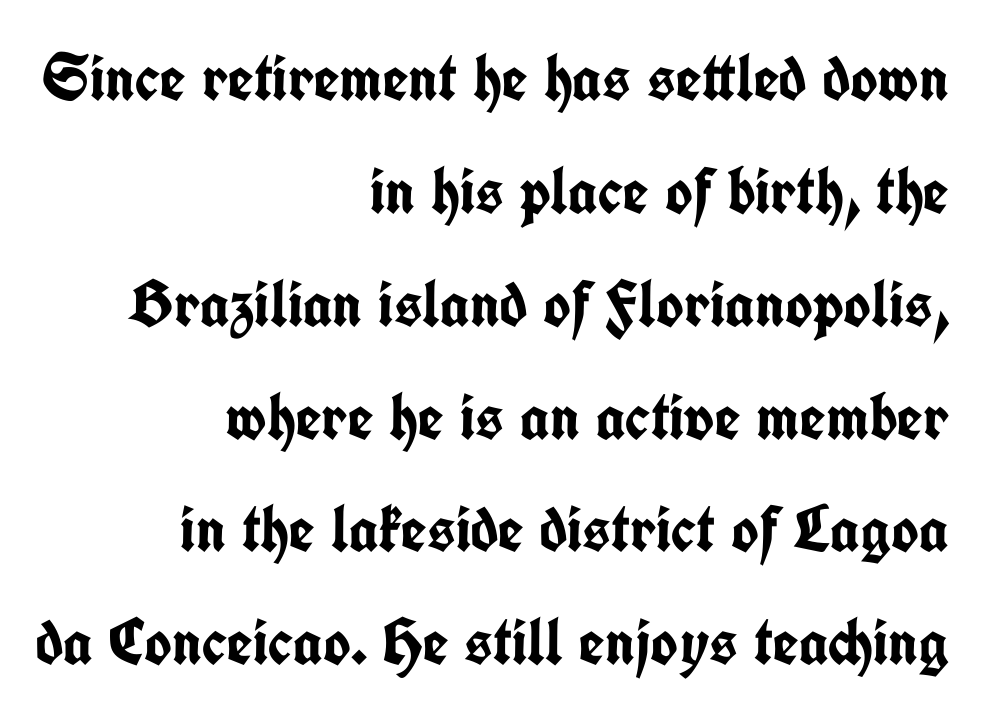
Q: Is the text bold? A: Yes.
Q: Is the text italic (slanted)? A: No, it is upright.
Q: Is the typeface a serif or a sans-serif typeface? A: Sans-serif.
Q: Is the text underlined? A: No.
Q: How is the paragraph aligned? A: Right-aligned.
Q: Is the spacing between letters normal or unusually wide? A: Normal.
Q: Width (condensed, normal, or wide)? A: Condensed.
Q: Stroke contrast? A: Low.
Q: x-height? A: Medium.
Q: Monospaced? A: No.
